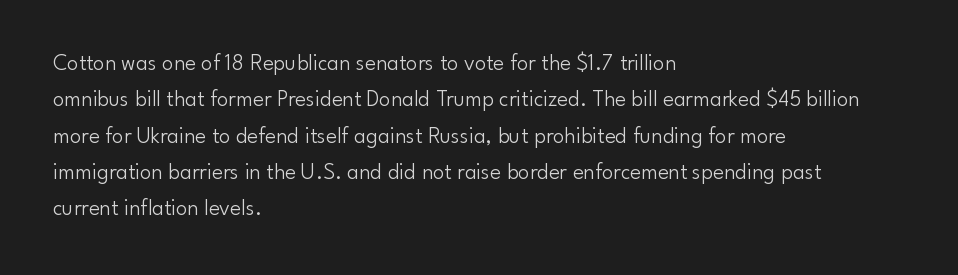
Q: Is the text bold? A: No.
Q: Is the text italic (slanted)? A: No, it is upright.
Q: Is the text underlined? A: No.
Q: How is the paragraph aligned? A: Left-aligned.
Q: Is the spacing between letters normal or unusually wide? A: Normal.
Q: Is the spacing between lines tight, normal or loose? A: Normal.
